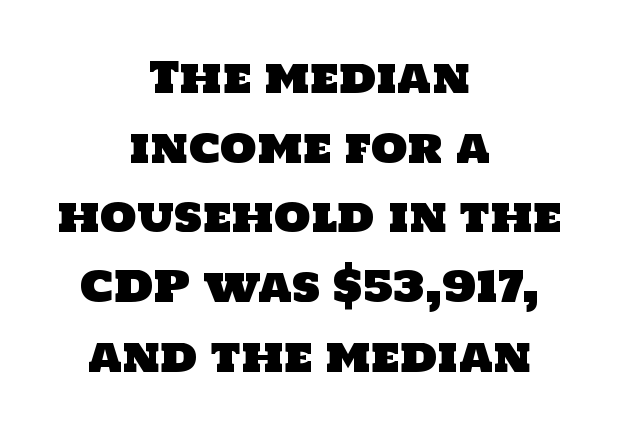
The image shows 42 px sans-serif type; set centered, normal line spacing (1.66x), normal letter spacing, not underlined; low stroke contrast and a large x-height.
